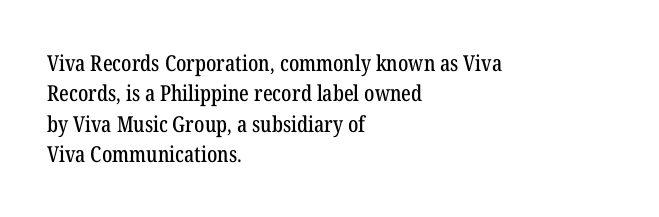
The image shows 22 px text type, upright; set left-aligned, normal line spacing (1.38x), normal letter spacing, not underlined.
